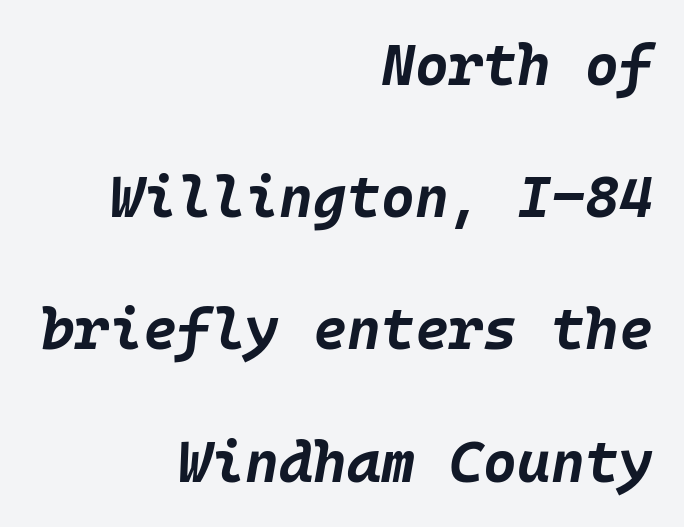
The image shows 58 px bold type, italic (leaning right); set right-aligned, loose line spacing (2.28x), normal letter spacing, not underlined; low stroke contrast and a large x-height.
